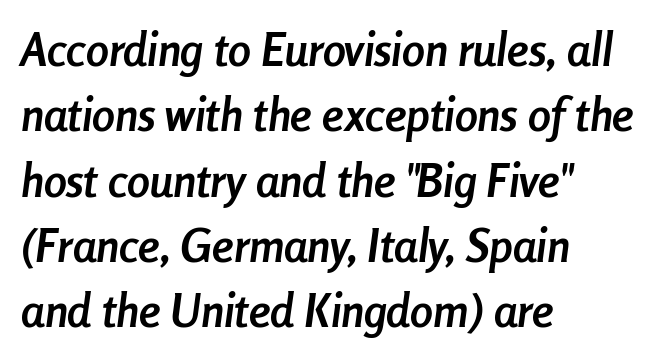
Interline gaps are of average width in this sample. The sample has been set heavy, in full bold. These lines are rendered in a variable-pitch font. Is the block centered? No — it sits flush against the left margin. Default kerning and tracking; the words read as compact shapes. The letters are slanted; this is an italic face.
